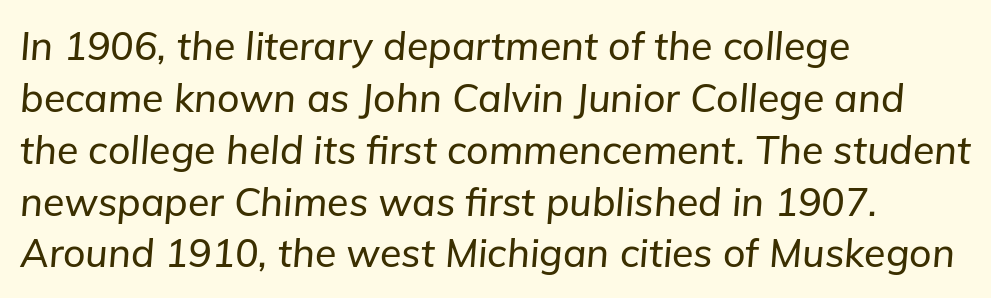
{"italic": "yes", "lean": "right", "slant_degrees": 5, "width": "normal", "stroke_contrast": "low", "x_height": "medium", "monospaced": "no", "underline": "no", "align": "left", "line_spacing": "normal", "line_spacing_ratio": 1.33, "letter_spacing": "normal", "letter_spacing_em": 0.0, "glyph_px": 39}
